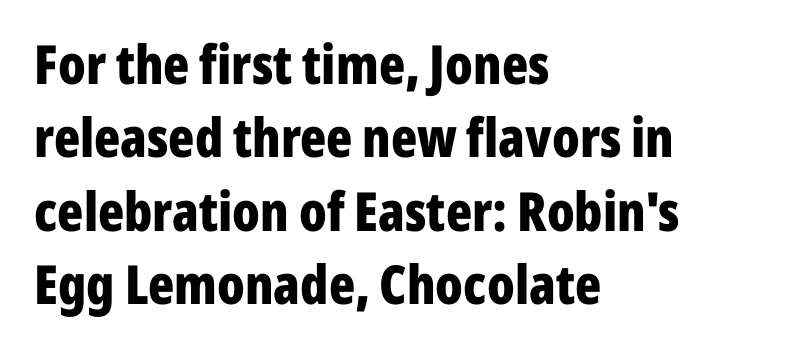
{"serif": "no", "italic": "no", "bold": "yes", "weight": "bold", "width": "condensed", "stroke_contrast": "low", "x_height": "medium", "monospaced": "no", "underline": "no", "align": "left", "line_spacing": "normal", "line_spacing_ratio": 1.36, "letter_spacing": "normal", "letter_spacing_em": 0.0, "glyph_px": 54}
